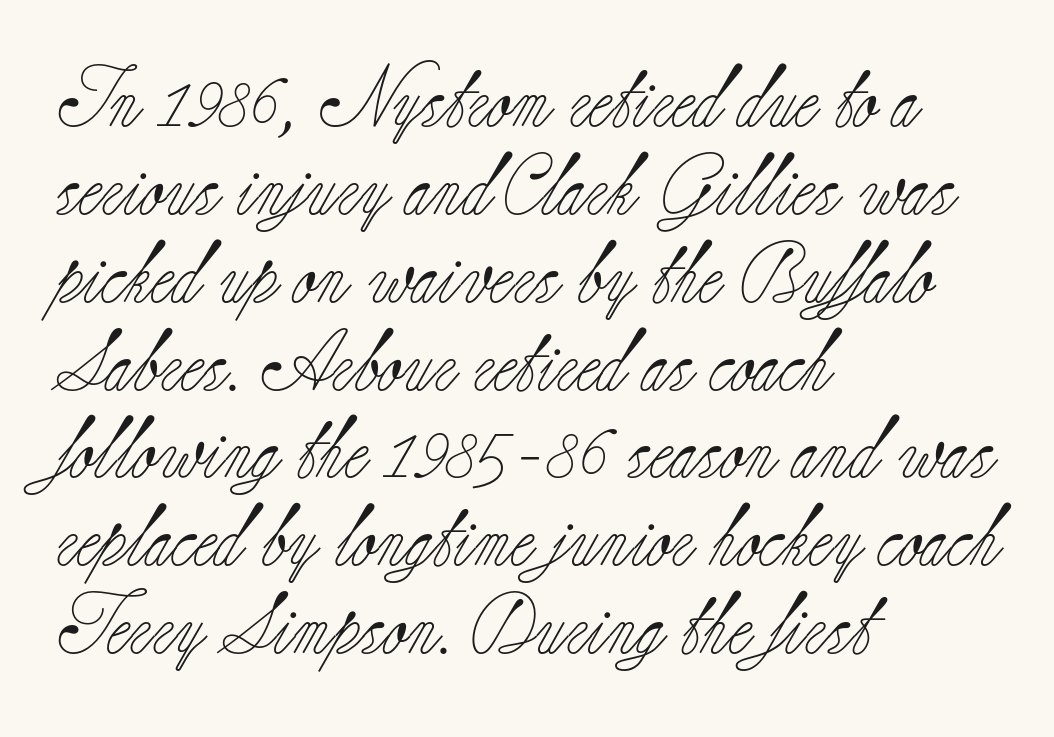
Q: Is the text bold? A: No.
Q: Is the text italic (slanted)? A: Yes.
Q: Is the typeface a serif or a sans-serif typeface? A: Serif.
Q: Is the text underlined? A: No.
Q: How is the paragraph aligned? A: Left-aligned.
Q: Is the spacing between letters normal or unusually wide? A: Normal.
Q: Is the spacing between lines tight, normal or loose? A: Normal.
Q: Width (condensed, normal, or wide)? A: Normal.
Q: Stroke contrast? A: Low.
Q: x-height? A: Small.
Q: Monospaced? A: No.
